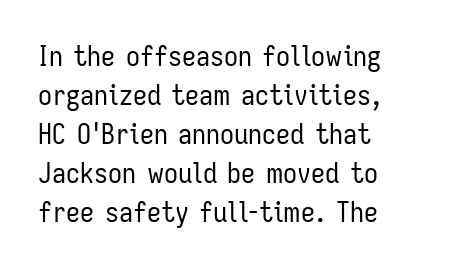
Q: Is the text bold? A: No.
Q: Is the text italic (slanted)? A: No, it is upright.
Q: Is the typeface a serif or a sans-serif typeface? A: Sans-serif.
Q: Is the text underlined? A: No.
Q: How is the paragraph aligned? A: Left-aligned.
Q: Is the spacing between letters normal or unusually wide? A: Normal.
Q: Is the spacing between lines tight, normal or loose? A: Normal.
Q: Width (condensed, normal, or wide)? A: Condensed.
Q: Stroke contrast? A: Low.
Q: x-height? A: Medium.
Q: Monospaced? A: No.
